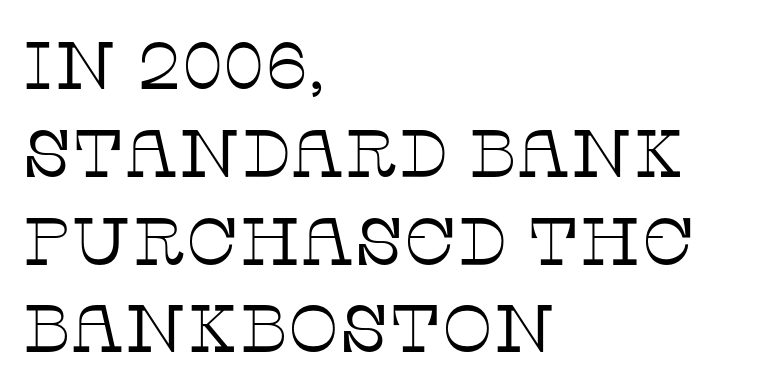
The image shows 67 px thin serif type, upright; set left-aligned, normal line spacing (1.31x), normal letter spacing, not underlined; low stroke contrast and a large x-height.
